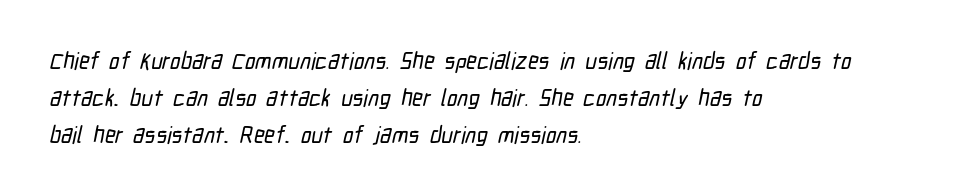
Each line starts at the same left margin while the right side varies. Rule under the text: the space is simply empty. If you measured baseline to baseline, you'd find a middling distance. Honestly, the letter spacing is just normal — you wouldn't notice it.
